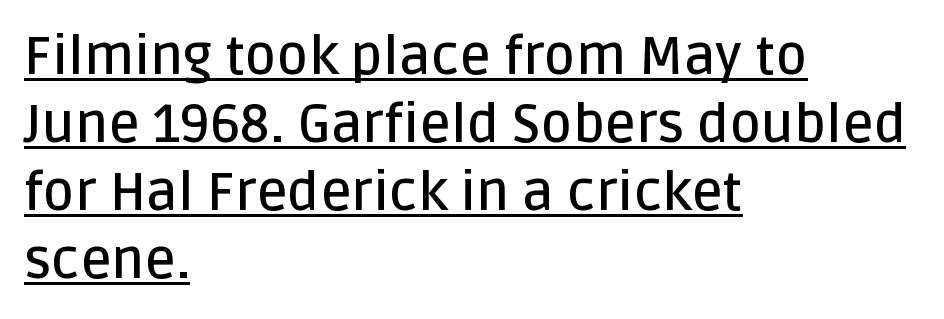
The image shows 54 px semibold sans-serif type, upright; set left-aligned, normal line spacing (1.26x), normal letter spacing, underlined; low stroke contrast and a large x-height.
